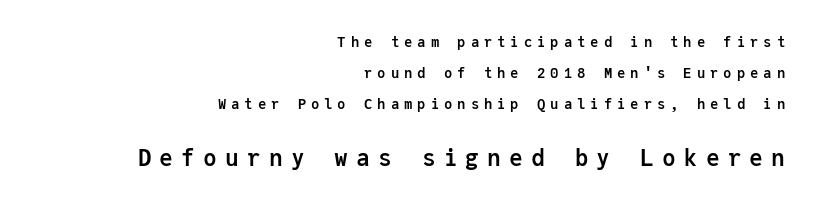
Q: Is the text bold? A: Yes.
Q: Is the text italic (slanted)? A: No, it is upright.
Q: Is the text underlined? A: No.
Q: How is the paragraph aligned? A: Right-aligned.
Q: Is the spacing between letters normal or unusually wide? A: Unusually wide.
Q: Is the spacing between lines tight, normal or loose? A: Loose.
Q: Which block of text is set in a larger size, the first (top) or the second (bottom)? A: The second (bottom) one.
